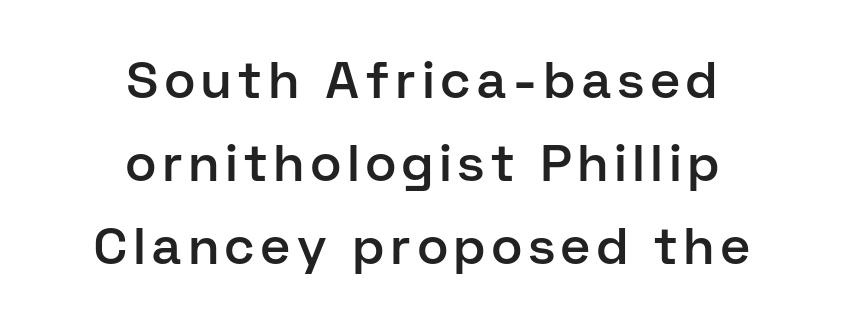
The image shows 51 px semibold sans-serif type, upright; set centered, normal line spacing (1.63x), not underlined; low stroke contrast and a medium x-height.
